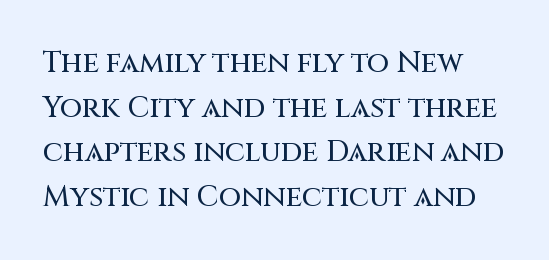
Q: Is the text italic (slanted)? A: No, it is upright.
Q: Is the typeface a serif or a sans-serif typeface? A: Sans-serif.
Q: Is the text underlined? A: No.
Q: Is the spacing between letters normal or unusually wide? A: Normal.
Q: Is the spacing between lines tight, normal or loose? A: Normal.
Q: Width (condensed, normal, or wide)? A: Normal.
Q: Stroke contrast? A: Medium.
Q: x-height? A: Large.
Q: Monospaced? A: No.
